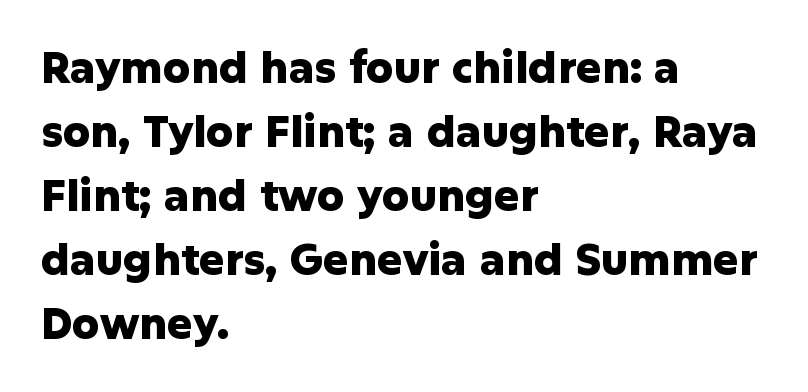
The image shows 43 px heavy sans-serif type, upright; set left-aligned, normal line spacing (1.49x), normal letter spacing, not underlined; low stroke contrast and a medium x-height.
